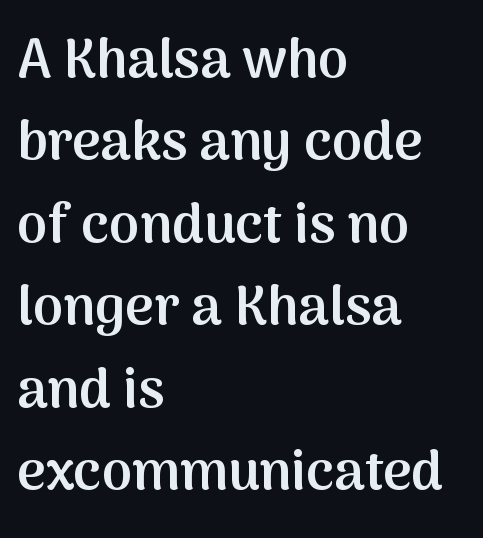
The image shows 55 px semibold sans-serif type, upright; set left-aligned, normal line spacing (1.5x), normal letter spacing, not underlined; medium stroke contrast and a medium x-height.
